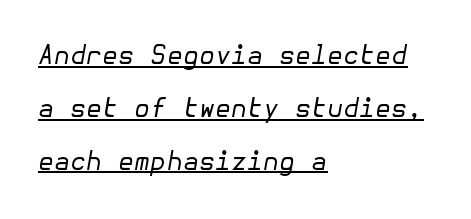
Q: Is the text bold? A: No.
Q: Is the text italic (slanted)? A: Yes, it leans right by about 10 degrees.
Q: Is the text underlined? A: Yes.
Q: How is the paragraph aligned? A: Left-aligned.
Q: Is the spacing between letters normal or unusually wide? A: Normal.
Q: Is the spacing between lines tight, normal or loose? A: Loose.
